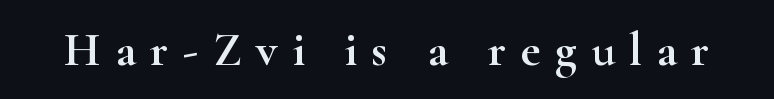
It's the straight-up-and-down kind of type. Proportional: the letters do not fall into vertical columns. Letterform terminals end in serifs throughout the passage. Honestly, there is no underline to notice here at all. Someone cranked the tracking dial way up on this one.
